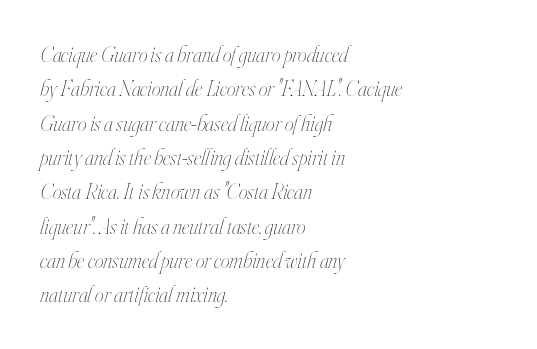
Every row of glyphs begins at an identical x-position on the left. Look at the tracking — it's just the regular setting, nothing added. The passage shown leans; its letterforms are oblique. Successive baselines arrive at the customary interval.
